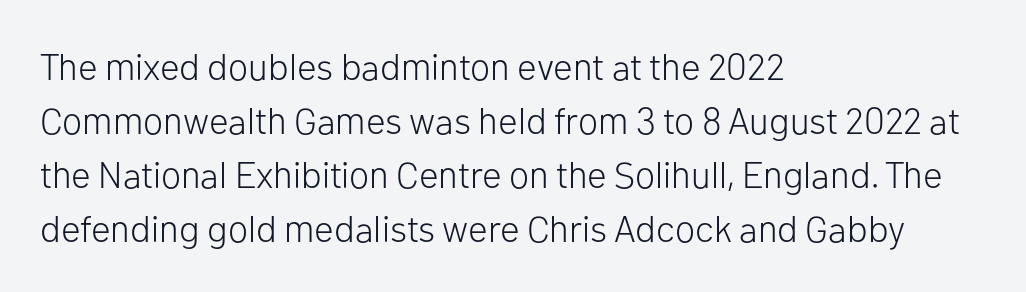
{"serif": "no", "italic": "no", "bold": "no", "weight": "light", "width": "normal", "stroke_contrast": "low", "x_height": "medium", "monospaced": "no", "underline": "no", "align": "left", "line_spacing": "normal", "line_spacing_ratio": 1.46, "letter_spacing": "normal", "letter_spacing_em": 0.0, "glyph_px": 37}
